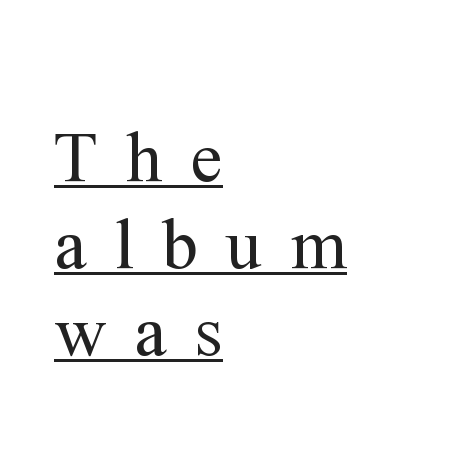
Q: Is the text bold? A: No.
Q: Is the text italic (slanted)? A: No, it is upright.
Q: Is the typeface a serif or a sans-serif typeface? A: Serif.
Q: Is the text underlined? A: Yes.
Q: How is the paragraph aligned? A: Left-aligned.
Q: Is the spacing between letters normal or unusually wide? A: Unusually wide.
Q: Width (condensed, normal, or wide)? A: Normal.
Q: Stroke contrast? A: Medium.
Q: x-height? A: Medium.
Q: Monospaced? A: No.
